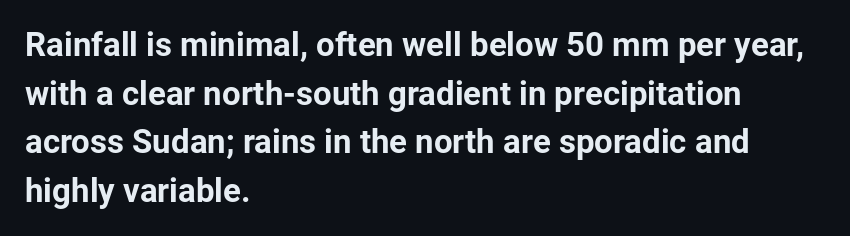
{"serif": "no", "italic": "no", "bold": "yes", "weight": "bold", "width": "normal", "stroke_contrast": "low", "x_height": "medium", "monospaced": "no", "underline": "no", "align": "left", "line_spacing": "normal", "line_spacing_ratio": 1.47, "letter_spacing": "normal", "letter_spacing_em": 0.0, "glyph_px": 33}
